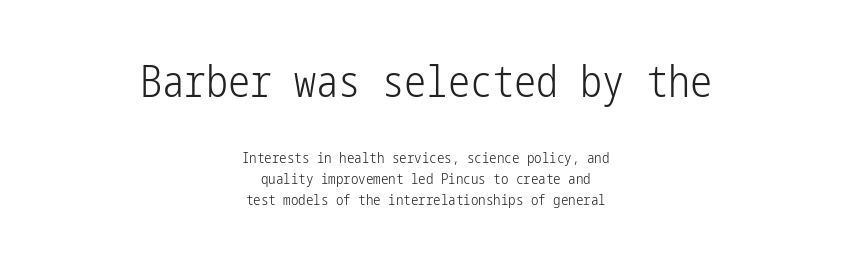
The image shows 44 px light, condensed sans-serif type, upright; set centered, normal line spacing (1.4x), normal letter spacing, not underlined; the first (top) block is 2.93x larger; low stroke contrast and a medium x-height.
